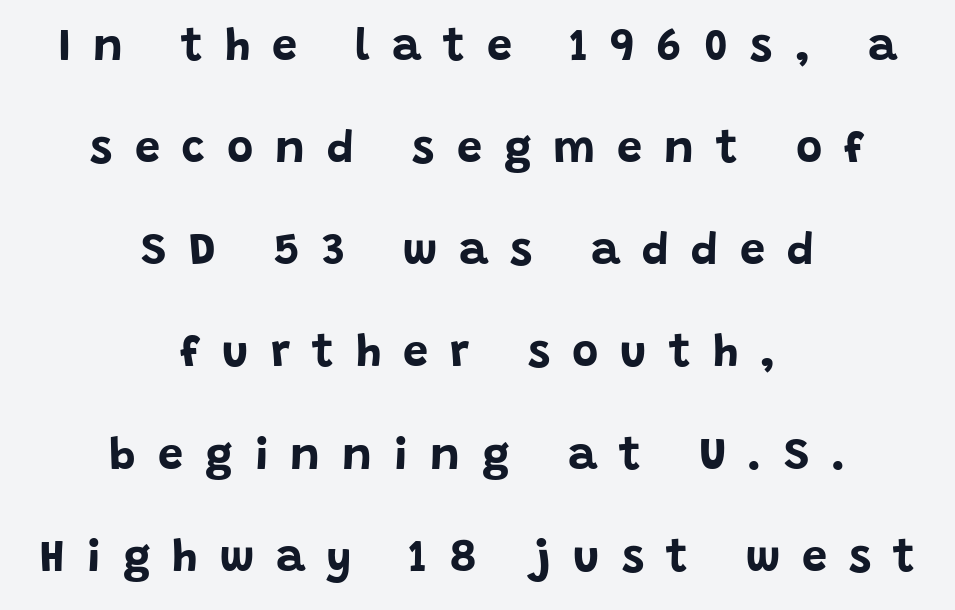
{"serif": "no", "italic": "no", "bold": "yes", "weight": "bold", "width": "normal", "stroke_contrast": "low", "x_height": "large", "monospaced": "no", "underline": "no", "align": "center", "line_spacing": "loose", "line_spacing_ratio": 2.27, "letter_spacing": "wide", "letter_spacing_em": 0.49, "glyph_px": 45}
